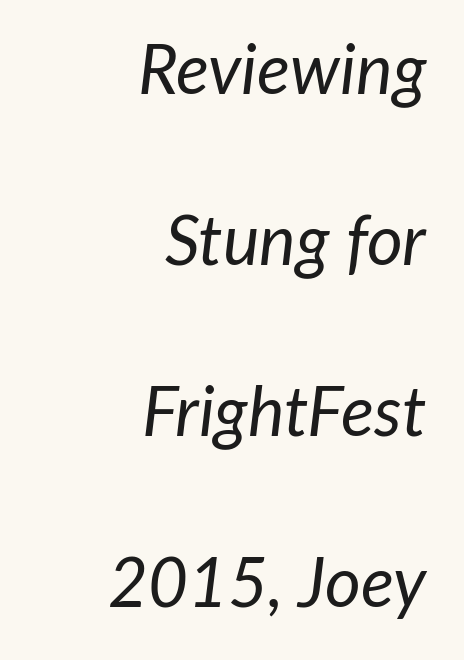
This rendering features lettering with no underline. Note the varied advance widths — an 'i' is clearly narrower than an 'm'. Short and long lines alike share a common ending point at right. An italicized treatment has been applied to the whole sample. The letterforms sit at book weight or below.
